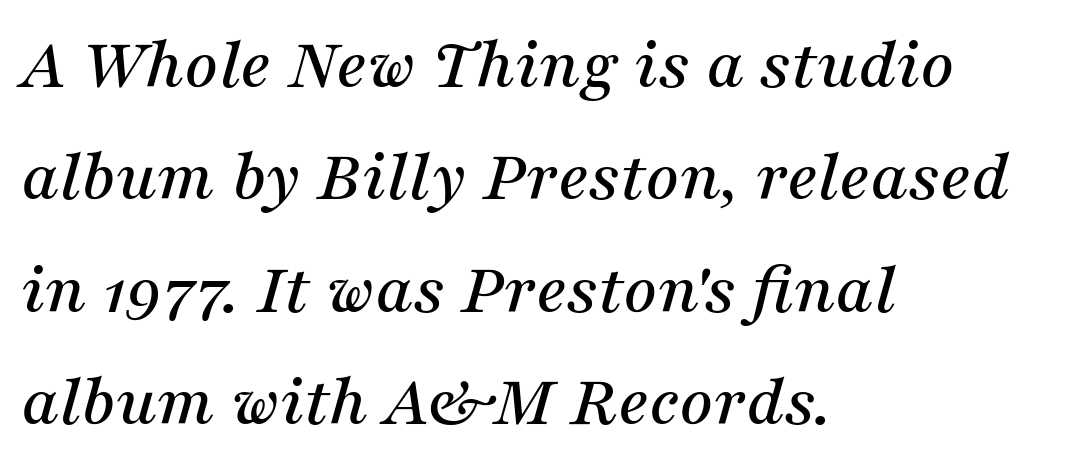
Q: Is the text italic (slanted)? A: Yes, it leans right by about 16 degrees.
Q: Is the typeface a serif or a sans-serif typeface? A: Serif.
Q: Is the text underlined? A: No.
Q: How is the paragraph aligned? A: Left-aligned.
Q: Is the spacing between letters normal or unusually wide? A: Normal.
Q: Is the spacing between lines tight, normal or loose? A: Normal.
Q: Width (condensed, normal, or wide)? A: Normal.
Q: Stroke contrast? A: Medium.
Q: x-height? A: Medium.
Q: Monospaced? A: No.
